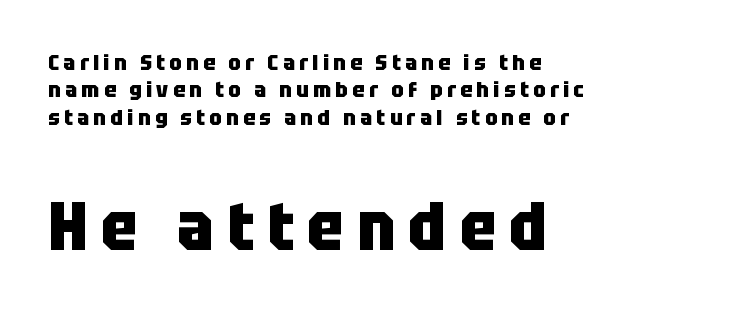
{"serif": "no", "italic": "no", "bold": "yes", "weight": "heavy", "width": "condensed", "stroke_contrast": "low", "x_height": "large", "monospaced": "no", "underline": "no", "align": "left", "line_spacing_ratio": 1.24, "letter_spacing": "wide", "letter_spacing_em": 0.2, "larger_block": "second", "size_ratio": 3.05, "glyph_px": 67}
